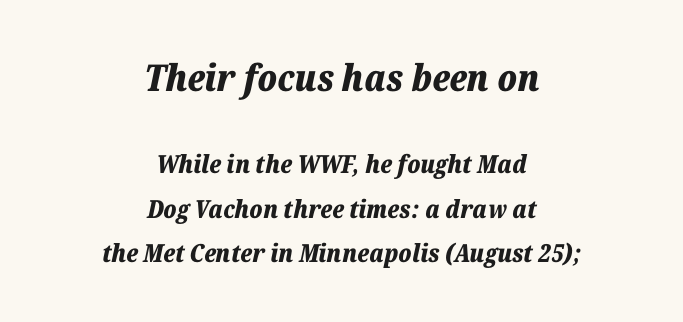
{"italic": "yes", "lean": "right", "slant_degrees": 12, "bold": "yes", "weight": "bold", "width": "normal", "stroke_contrast": "low", "x_height": "medium", "monospaced": "no", "underline": "no", "align": "center", "line_spacing_ratio": 1.78, "letter_spacing": "normal", "letter_spacing_em": 0.0, "larger_block": "first", "size_ratio": 1.48, "glyph_px": 37}
